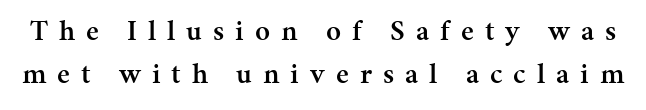
Q: Is the text bold? A: Semi-bold.
Q: Is the text italic (slanted)? A: No, it is upright.
Q: Is the typeface a serif or a sans-serif typeface? A: Serif.
Q: Is the text underlined? A: No.
Q: Is the spacing between letters normal or unusually wide? A: Unusually wide.
Q: Is the spacing between lines tight, normal or loose? A: Normal.
Q: Width (condensed, normal, or wide)? A: Normal.
Q: Stroke contrast? A: Medium.
Q: x-height? A: Medium.
Q: Monospaced? A: No.
